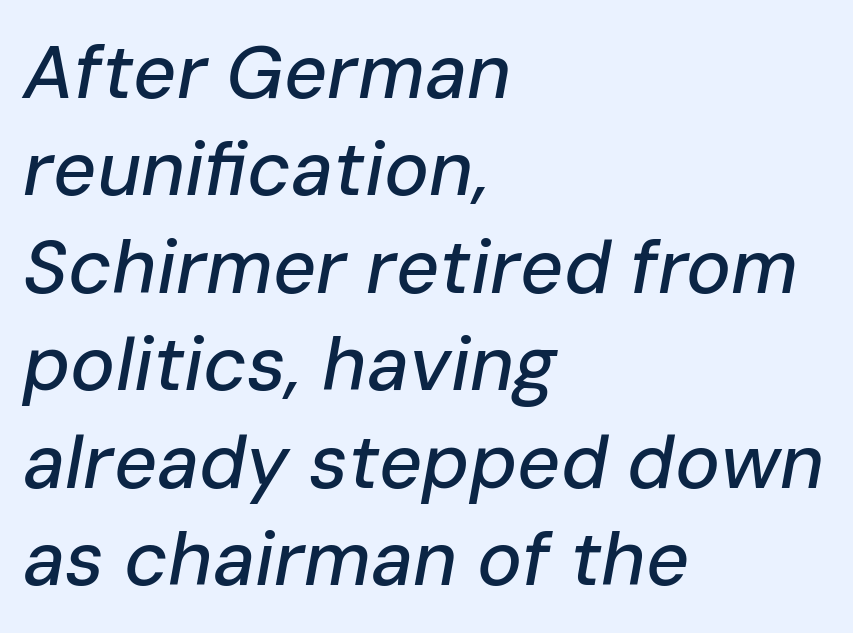
{"italic": "yes", "lean": "right", "slant_degrees": 10, "width": "normal", "stroke_contrast": "low", "x_height": "medium", "monospaced": "no", "underline": "no", "align": "left", "line_spacing": "normal", "line_spacing_ratio": 1.3, "letter_spacing": "normal", "letter_spacing_em": 0.0, "glyph_px": 75}
